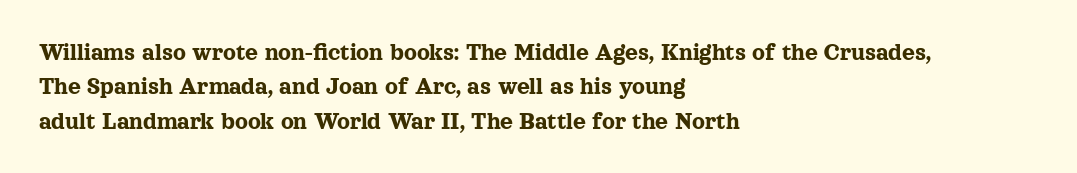
Q: Is the text italic (slanted)? A: No, it is upright.
Q: Is the text underlined? A: No.
Q: How is the paragraph aligned? A: Left-aligned.
Q: Is the spacing between letters normal or unusually wide? A: Normal.
Q: Is the spacing between lines tight, normal or loose? A: Normal.
